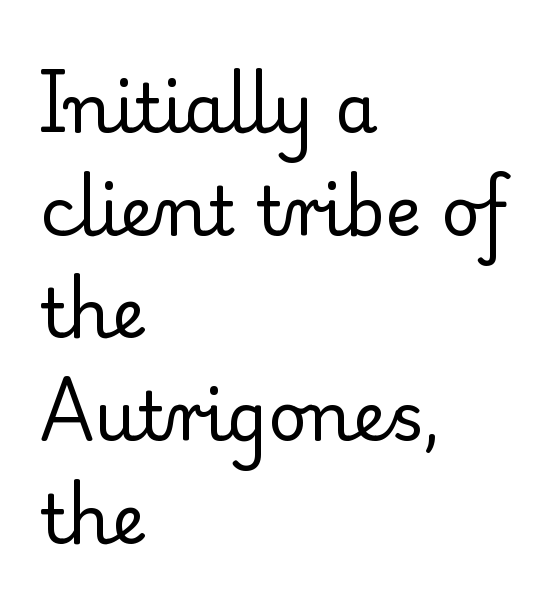
{"serif": "yes", "italic": "no", "bold": "no", "weight": "regular", "width": "normal", "stroke_contrast": "low", "x_height": "small", "monospaced": "no", "underline": "no", "align": "left", "line_spacing": "normal", "line_spacing_ratio": 1.51, "letter_spacing": "normal", "letter_spacing_em": 0.0, "glyph_px": 68}
